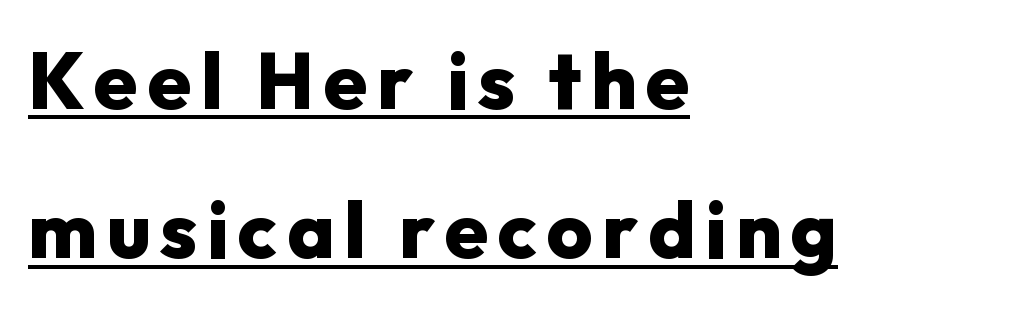
This rendering features underlined lettering. The passage shown is typed in a proportional face where columns would drift. Heft: maximum for text — a bold. Layout note: lines flush left. No italicization has been applied; the sample stays upright. The rendering shows plain stroke endings on the letterforms — a sans-serif design.
